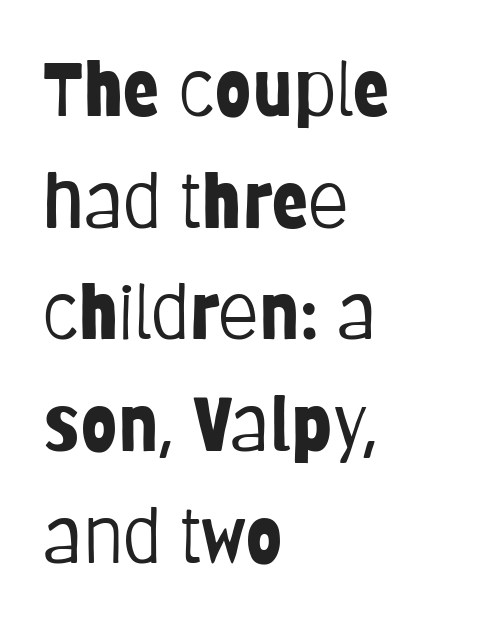
The image shows 75 px light, condensed sans-serif type, upright; set left-aligned, normal line spacing (1.49x), normal letter spacing, not underlined; low stroke contrast and a large x-height.
